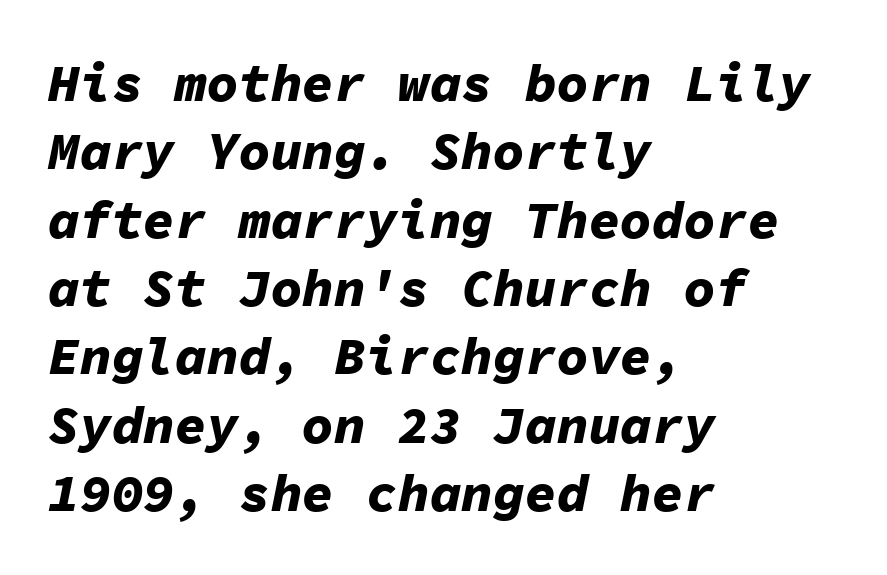
The image shows 53 px bold type, italic (leaning right), monospaced; set left-aligned, normal line spacing (1.29x), normal letter spacing, not underlined; low stroke contrast and a medium x-height.
